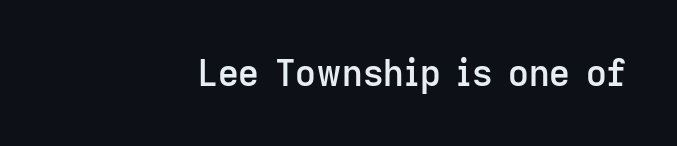
{"serif": "no", "italic": "no", "bold": "semi", "weight": "semibold", "width": "normal", "stroke_contrast": "low", "x_height": "medium", "monospaced": "no", "underline": "no", "align": "right", "letter_spacing": "normal", "letter_spacing_em": 0.0, "glyph_px": 36}
